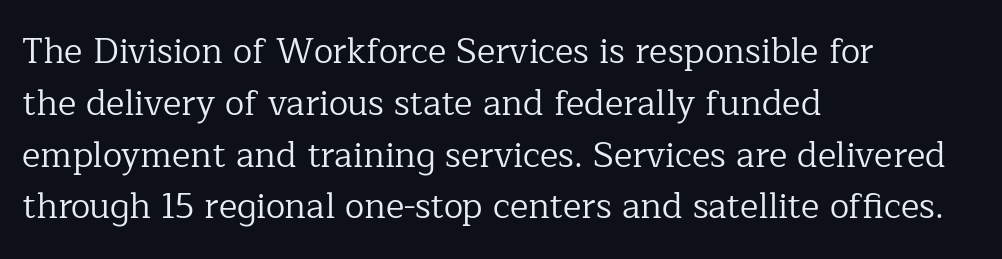
Every stem runs plumb, perpendicular to the baseline. Leading matches the norm, producing a regular column. Ink coverage per letter is moderate at most. Glyph-to-glyph distance matches everyday printed text. The designer went with a serif here, giving each stem small feet. The setting favours the left margin, as ordinary paragraphs usually do.
